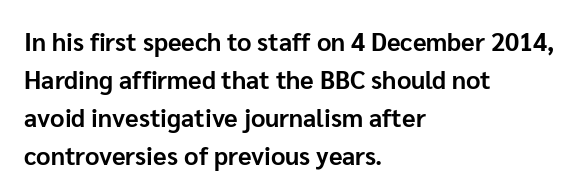
{"italic": "no", "bold": "yes", "underline": "no", "align": "left", "line_spacing": "normal", "line_spacing_ratio": 1.52, "letter_spacing": "normal", "letter_spacing_em": 0.0, "glyph_px": 25}
